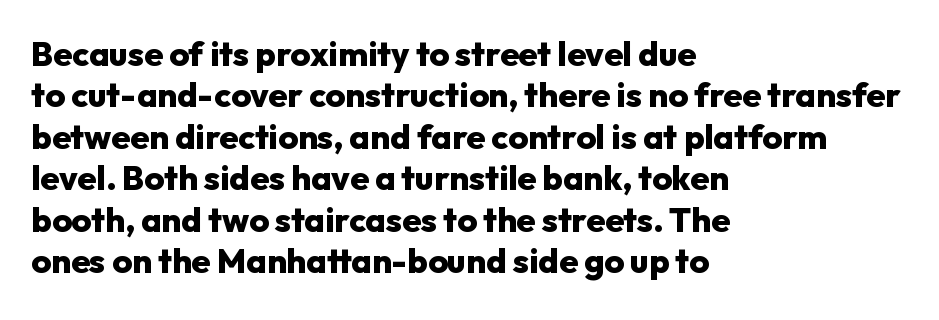
Q: Is the text bold? A: Yes.
Q: Is the text italic (slanted)? A: No, it is upright.
Q: Is the typeface a serif or a sans-serif typeface? A: Sans-serif.
Q: Is the text underlined? A: No.
Q: How is the paragraph aligned? A: Left-aligned.
Q: Is the spacing between letters normal or unusually wide? A: Normal.
Q: Width (condensed, normal, or wide)? A: Normal.
Q: Stroke contrast? A: Low.
Q: x-height? A: Medium.
Q: Monospaced? A: No.
